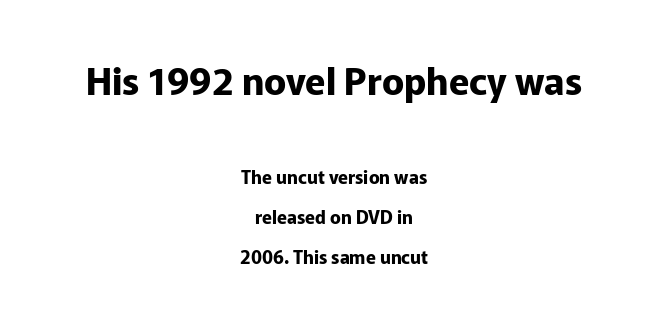
Q: Is the text bold? A: Yes.
Q: Is the text italic (slanted)? A: No, it is upright.
Q: Is the typeface a serif or a sans-serif typeface? A: Sans-serif.
Q: Is the text underlined? A: No.
Q: How is the paragraph aligned? A: Centered.
Q: Is the spacing between letters normal or unusually wide? A: Normal.
Q: Is the spacing between lines tight, normal or loose? A: Loose.
Q: Which block of text is set in a larger size, the first (top) or the second (bottom)? A: The first (top) one.
Q: Width (condensed, normal, or wide)? A: Normal.
Q: Stroke contrast? A: Low.
Q: x-height? A: Medium.
Q: Monospaced? A: No.
